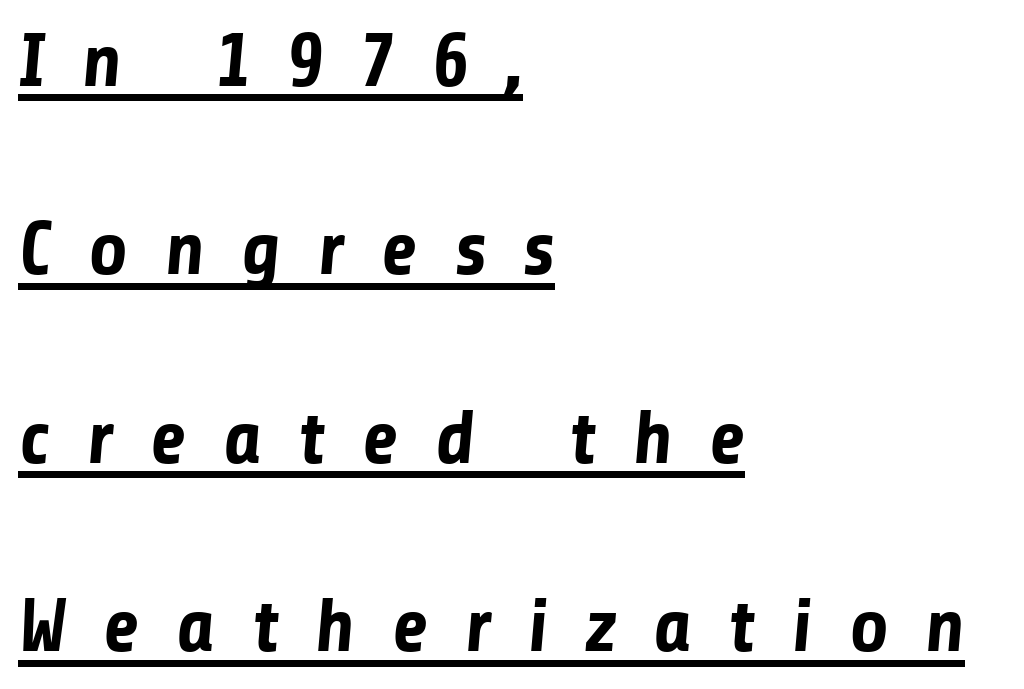
The image shows 76 px bold sans-serif type; set left-aligned, loose line spacing (2.48x), unusually wide letter spacing (+0.48 em), underlined; low stroke contrast and a medium x-height.
